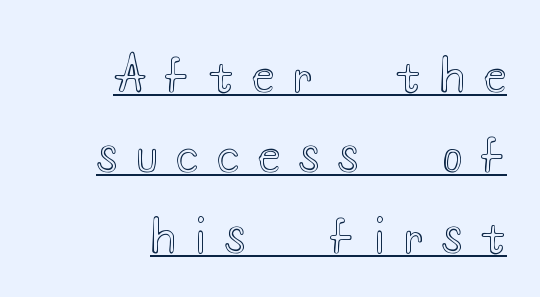
The rendered words wear a rule along their underside. A flush-right, rag-left setting is used for this passage. Think of a printed novel: that variable character pitch is what you see here. Nope, not italic — everything's standing straight. The letterforms stand isolated, each surrounded by extra space.
